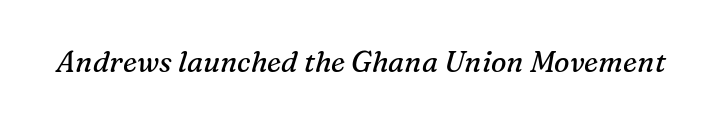
{"serif": "yes", "italic": "yes", "lean": "right", "slant_degrees": 16, "bold": "no", "weight": "regular", "width": "normal", "stroke_contrast": "medium", "x_height": "medium", "monospaced": "no", "underline": "no", "letter_spacing": "normal", "letter_spacing_em": 0.0, "glyph_px": 29}
